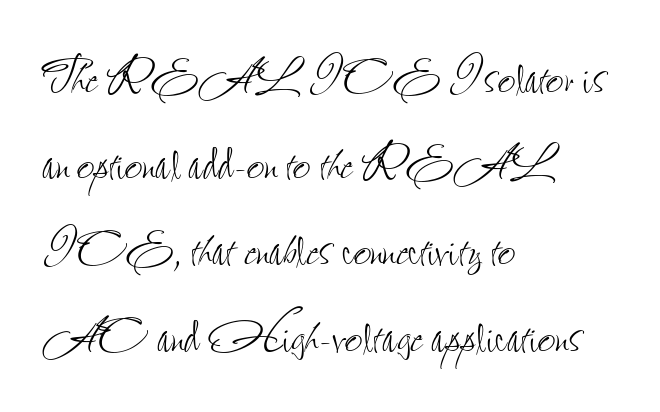
The rendering keeps characters at their native spacing. Weight class: somewhere from thin through regular. Check the space under the baseline: it is left empty. Here the designer chose a conventional face with non-uniform glyph widths. Leading: standard.
